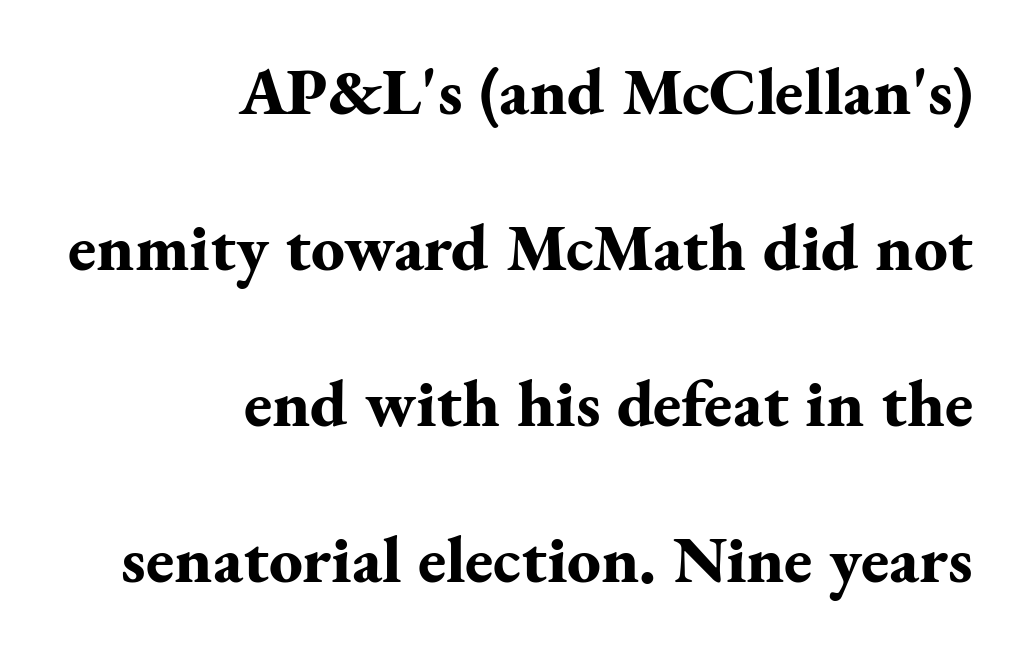
Q: Is the text bold? A: Yes.
Q: Is the text italic (slanted)? A: No, it is upright.
Q: Is the typeface a serif or a sans-serif typeface? A: Serif.
Q: Is the text underlined? A: No.
Q: How is the paragraph aligned? A: Right-aligned.
Q: Is the spacing between letters normal or unusually wide? A: Normal.
Q: Is the spacing between lines tight, normal or loose? A: Loose.
Q: Width (condensed, normal, or wide)? A: Normal.
Q: Stroke contrast? A: Medium.
Q: x-height? A: Small.
Q: Monospaced? A: No.
